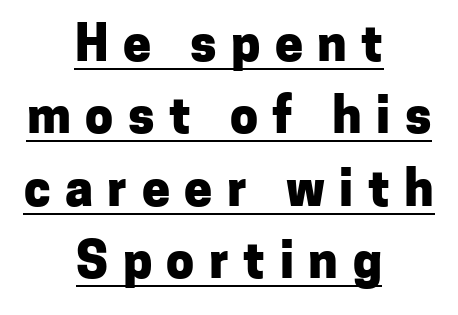
Q: Is the text bold? A: Yes.
Q: Is the text italic (slanted)? A: No, it is upright.
Q: Is the typeface a serif or a sans-serif typeface? A: Sans-serif.
Q: Is the text underlined? A: Yes.
Q: How is the paragraph aligned? A: Centered.
Q: Is the spacing between letters normal or unusually wide? A: Unusually wide.
Q: Is the spacing between lines tight, normal or loose? A: Normal.
Q: Width (condensed, normal, or wide)? A: Normal.
Q: Stroke contrast? A: Low.
Q: x-height? A: Medium.
Q: Monospaced? A: No.
